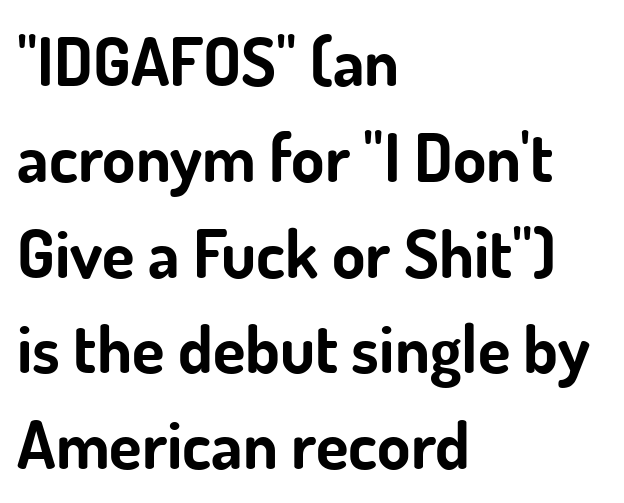
{"serif": "no", "italic": "no", "bold": "yes", "weight": "bold", "width": "normal", "stroke_contrast": "low", "x_height": "small", "monospaced": "no", "underline": "no", "align": "left", "line_spacing": "normal", "line_spacing_ratio": 1.43, "letter_spacing": "normal", "letter_spacing_em": 0.0, "glyph_px": 67}
